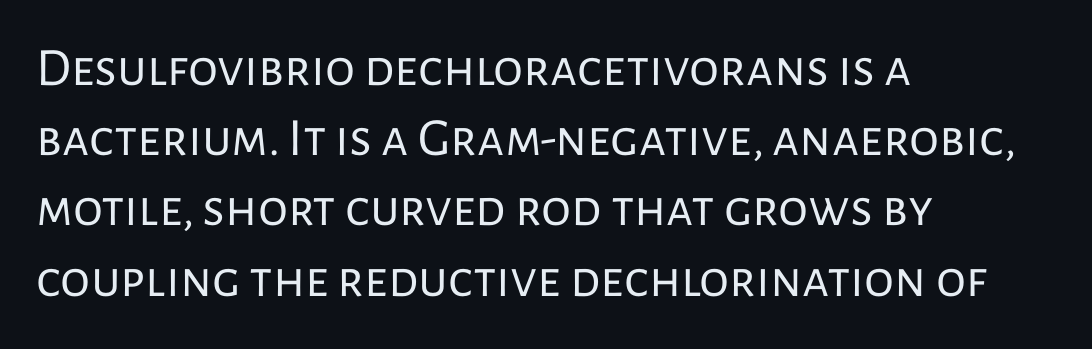
The image shows 54 px regular-weight sans-serif type, upright; set left-aligned, normal line spacing (1.3x), normal letter spacing, not underlined; low stroke contrast and a medium x-height.
